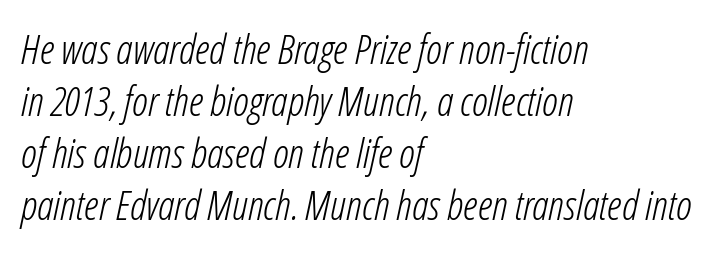
The image shows 41 px light, condensed type, italic (leaning right); set left-aligned, normal line spacing (1.27x), normal letter spacing, not underlined; low stroke contrast and a medium x-height.
